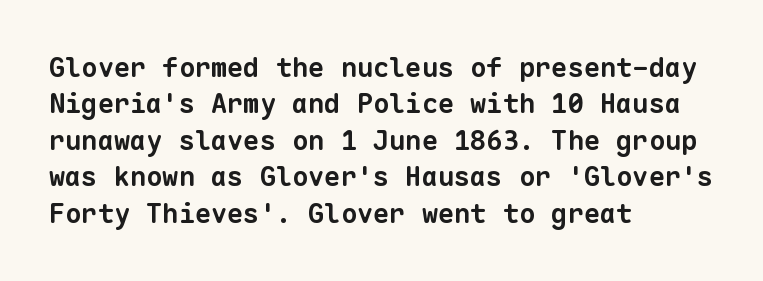
Q: Is the text bold? A: Yes.
Q: Is the text underlined? A: No.
Q: How is the paragraph aligned? A: Left-aligned.
Q: Is the spacing between letters normal or unusually wide? A: Normal.
Q: Is the spacing between lines tight, normal or loose? A: Normal.
